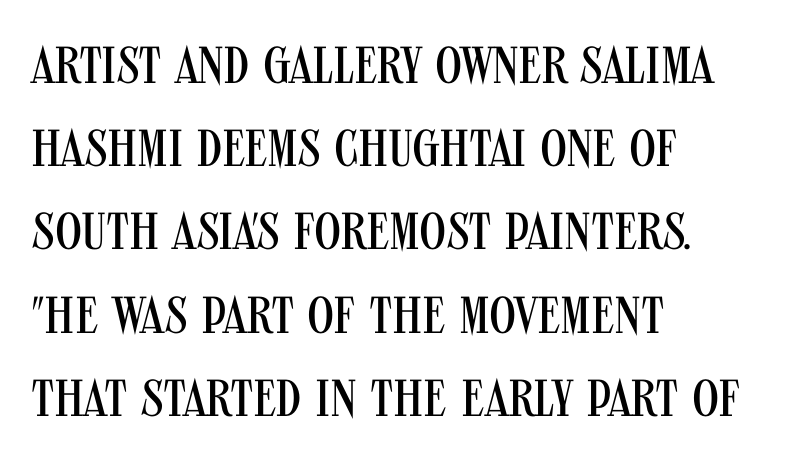
The space directly below the letters is spotless. This sample has the flowing, uneven cadence of proportional lettering. The lettering holds an erect, upright posture throughout. Standard letterfit; no display-style spreading of the glyphs.
